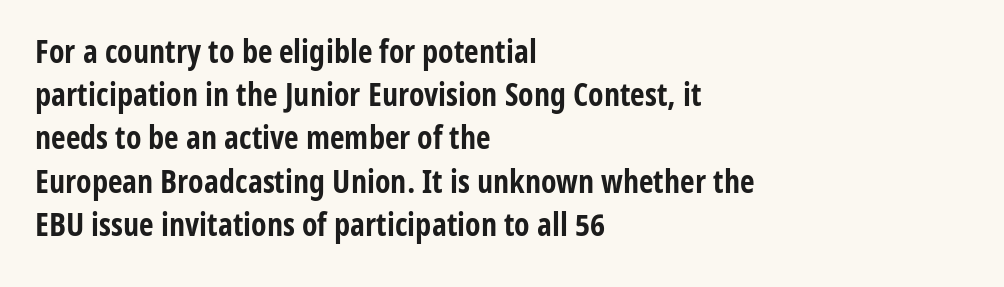
The passage shown is not underscored anywhere. The setting favours the left margin, as ordinary paragraphs usually do. Posture: straight, roman, zero tilt. The letters are bold, with thick, heavy strokes. A sans-serif font was chosen for this passage. One glance says typical: line gaps are just what's usual.
